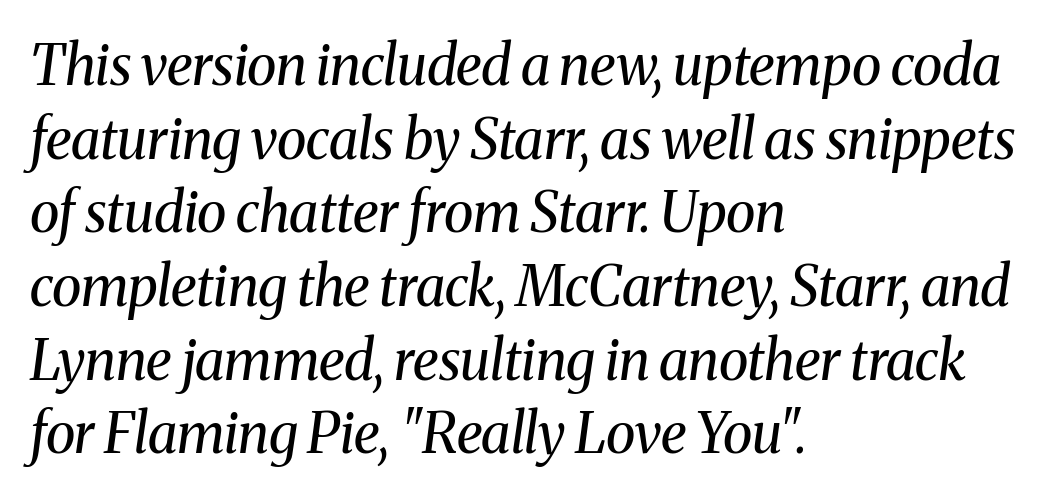
Q: Is the text bold? A: No.
Q: Is the text italic (slanted)? A: Yes, it leans right by about 8 degrees.
Q: Is the typeface a serif or a sans-serif typeface? A: Serif.
Q: Is the text underlined? A: No.
Q: How is the paragraph aligned? A: Left-aligned.
Q: Is the spacing between letters normal or unusually wide? A: Normal.
Q: Is the spacing between lines tight, normal or loose? A: Normal.
Q: Width (condensed, normal, or wide)? A: Normal.
Q: Stroke contrast? A: Medium.
Q: x-height? A: Medium.
Q: Monospaced? A: No.
